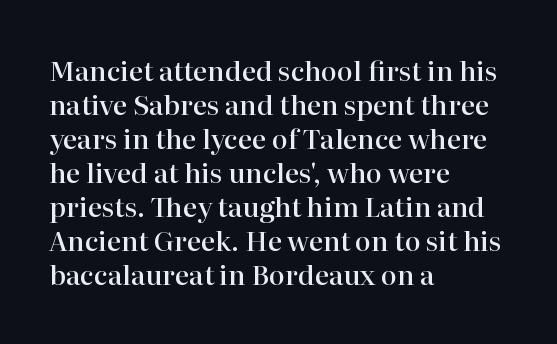
Q: Is the text bold? A: Semi-bold.
Q: Is the text italic (slanted)? A: No, it is upright.
Q: Is the text underlined? A: No.
Q: How is the paragraph aligned? A: Left-aligned.
Q: Is the spacing between letters normal or unusually wide? A: Normal.
Q: Is the spacing between lines tight, normal or loose? A: Normal.
